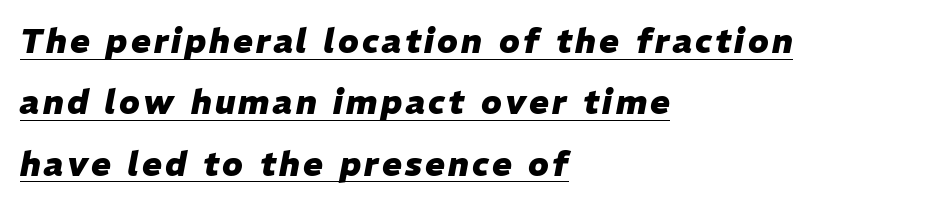
Every word sits above its own underline. Does the lettering tilt? It does — this is italic. This sample has the flowing, uneven cadence of proportional lettering. The typesetter chose a ragged-right arrangement here. Its strokes are broad and dark, the hallmark of bold type.
